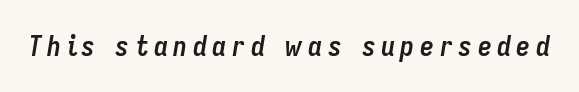
A typesetter would call this proportional, since set widths differ per character. The words here are not underlined. A typesetter would mark this as italic. On the weight axis this lands at bold, roughly 700.
